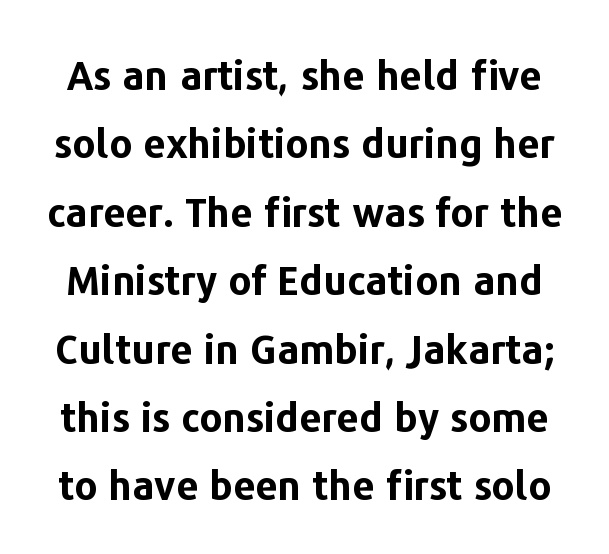
The image shows 40 px bold sans-serif type, upright; set line spacing 1.71x, normal letter spacing, not underlined; low stroke contrast and a medium x-height.
